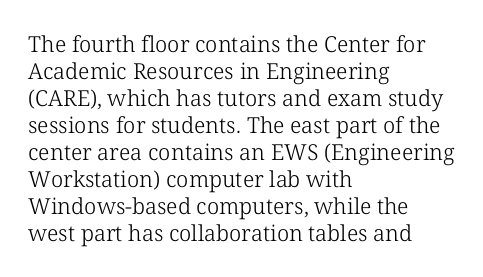
Q: Is the text bold? A: No.
Q: Is the text italic (slanted)? A: No, it is upright.
Q: Is the text underlined? A: No.
Q: How is the paragraph aligned? A: Left-aligned.
Q: Is the spacing between letters normal or unusually wide? A: Normal.
